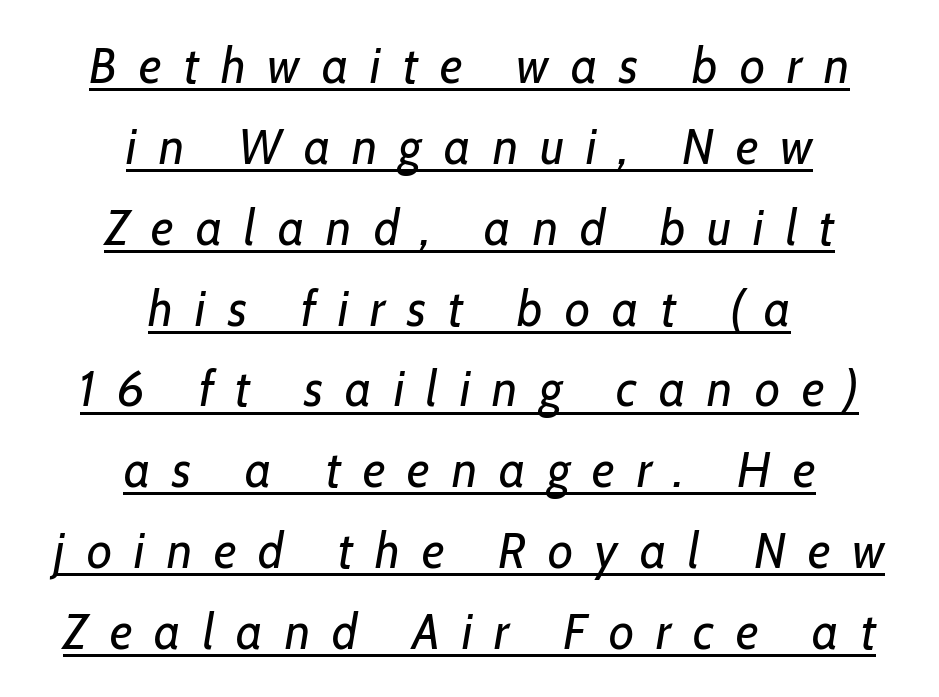
Does the copy run flush right? No — it is centered line by line. Honestly, the underline is the first thing you notice here. A light-to-regular cut is what we see here. If you measured baseline to baseline, you'd find a middling distance. The axis of the letterforms is tilted away from vertical.
